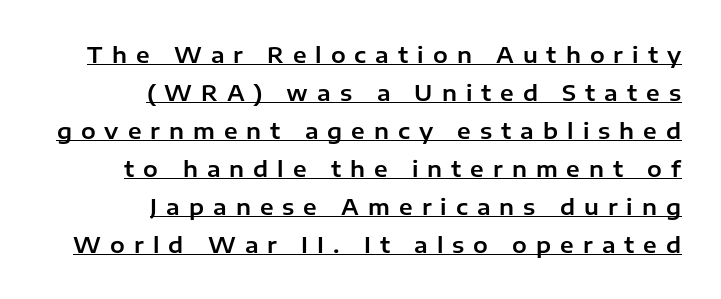
The image shows 22 px text type, upright; set right-aligned, line spacing 1.73x, unusually wide letter spacing (+0.41 em), underlined.
